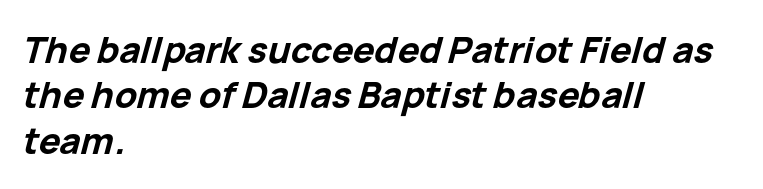
The image shows 36 px bold type, italic (leaning right); set left-aligned, normal line spacing (1.26x), normal letter spacing, not underlined; low stroke contrast and a medium x-height.
